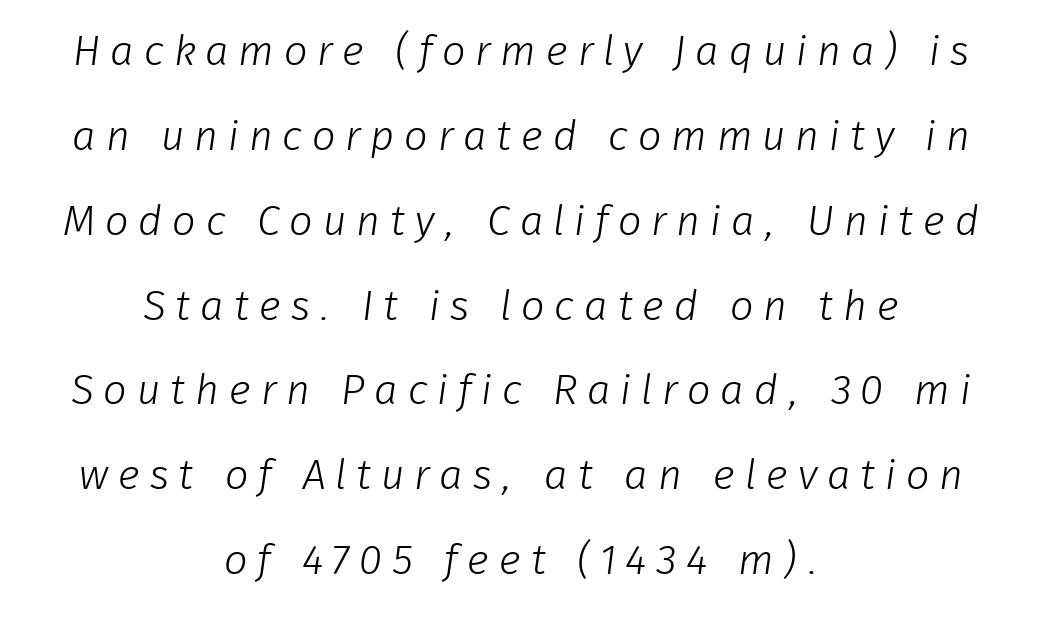
{"serif": "no", "bold": "no", "weight": "light", "width": "normal", "stroke_contrast": "low", "x_height": "medium", "monospaced": "no", "underline": "no", "align": "center", "line_spacing": "loose", "line_spacing_ratio": 2.02, "letter_spacing": "wide", "letter_spacing_em": 0.23, "glyph_px": 42}
